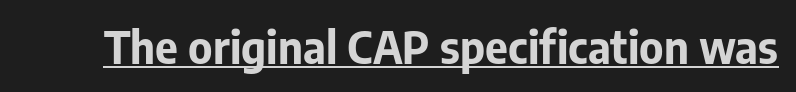
{"serif": "no", "italic": "no", "bold": "yes", "weight": "bold", "width": "normal", "stroke_contrast": "low", "x_height": "medium", "monospaced": "no", "underline": "yes", "letter_spacing": "normal", "letter_spacing_em": 0.0, "glyph_px": 44}
